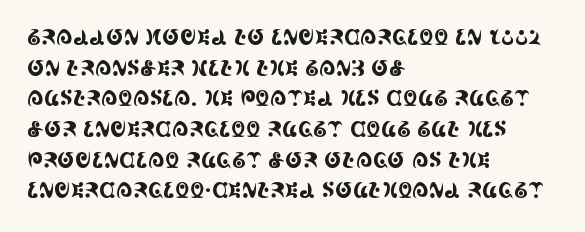
{"italic": "no", "underline": "no", "align": "left", "line_spacing": "normal", "line_spacing_ratio": 1.46, "letter_spacing": "normal", "letter_spacing_em": 0.0, "glyph_px": 21}
